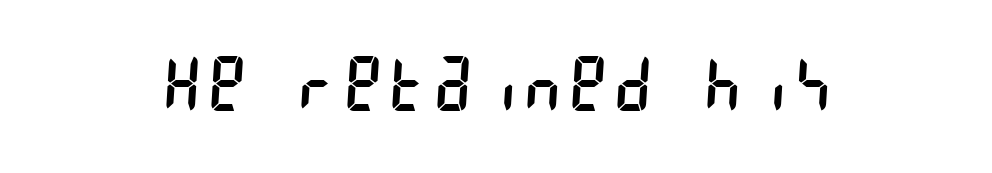
The image shows 74 px regular-weight, condensed sans-serif type; set centered, not underlined; low stroke contrast and a large x-height.
